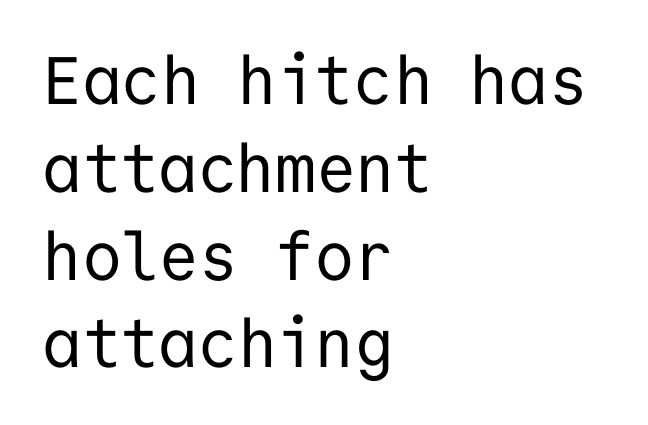
Underline: absent. Standard letterfit; no display-style spreading of the glyphs. Does the copy run flush right? No — it runs flush left. Every stem runs plumb, perpendicular to the baseline.
